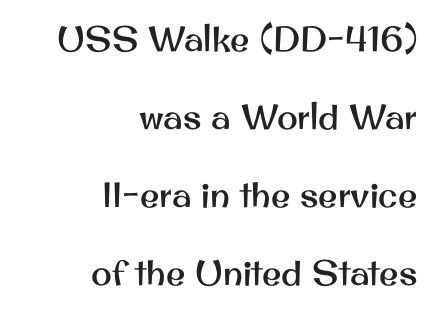
A student would call this right alignment; a typographer would say flush right, rag left. The type is set solid horizontally, with unmodified tracking. The letters advance in unequal steps, a hallmark of proportional type. Clear beneath every line of the passage. In terms of posture, this sample is upright.
